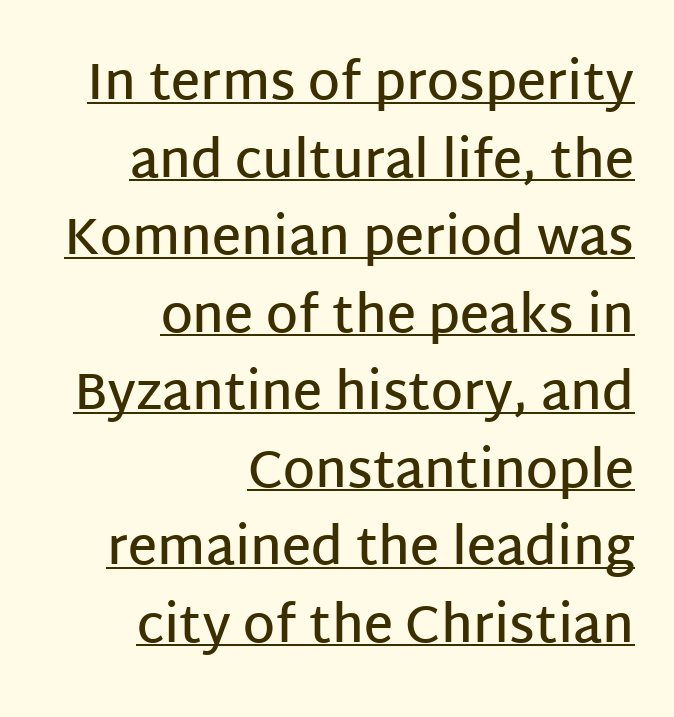
The image shows 51 px semibold sans-serif type, upright; set right-aligned, normal line spacing (1.52x), normal letter spacing, underlined; low stroke contrast and a large x-height.
